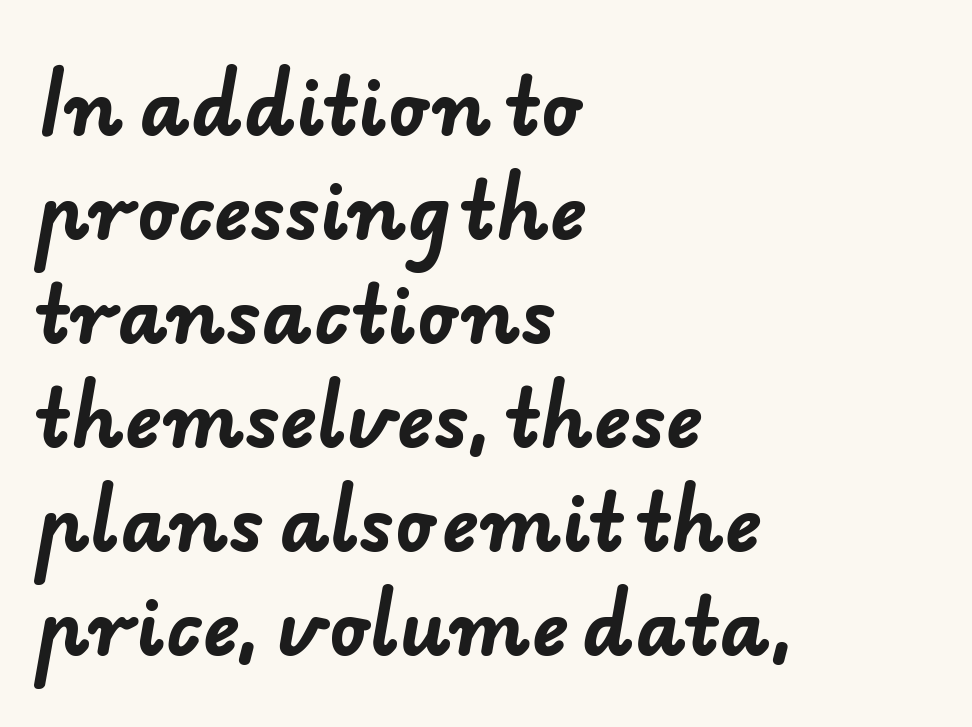
This sample has the flowing, uneven cadence of proportional lettering. In terms of weight, the rendering is a true, heavy bold. Between one letter and the next there's only the usual sliver of space. Type style note: lacks serifs.
